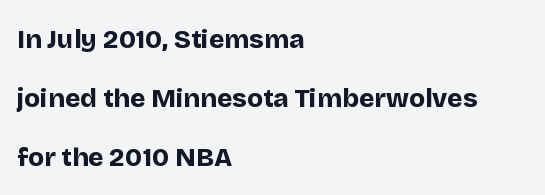
{"italic": "no", "bold": "yes", "underline": "no", "align": "left", "line_spacing": "loose", "line_spacing_ratio": 2.27, "letter_spacing": "normal", "letter_spacing_em": 0.0, "glyph_px": 26}
